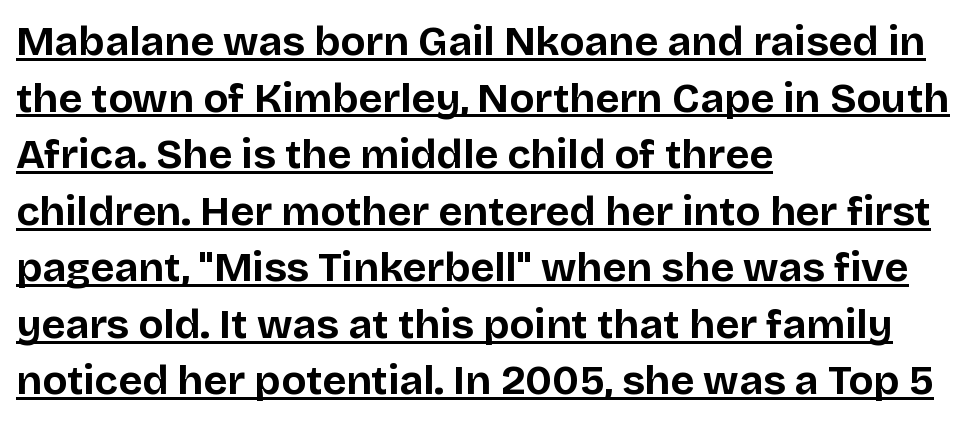
The image shows 41 px bold sans-serif type, upright; set left-aligned, normal line spacing (1.38x), normal letter spacing, underlined; low stroke contrast and a large x-height.
